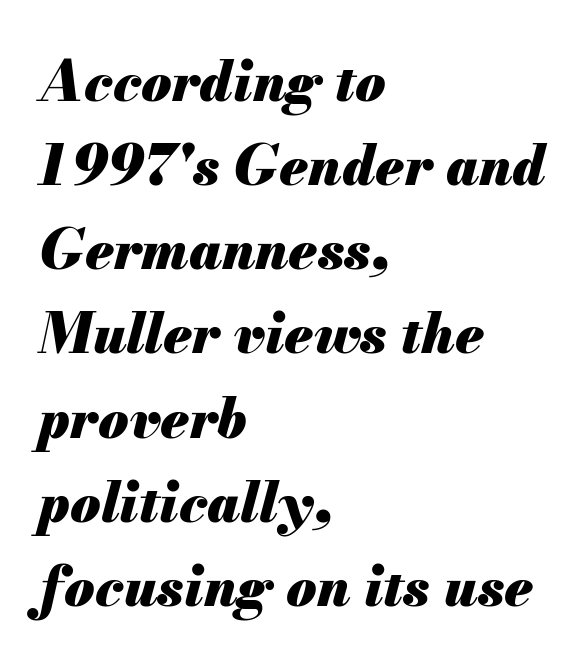
The image shows 55 px heavy type, italic (leaning right); set left-aligned, normal line spacing (1.53x), normal letter spacing, not underlined; medium stroke contrast and a small x-height.
